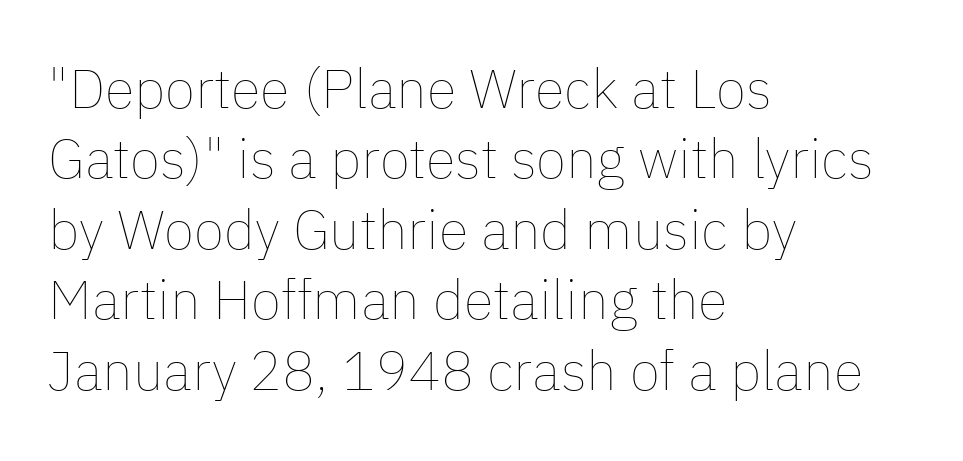
Looks like regular typesetting: each glyph gets only the width it needs. Quick note: interline space is typical. Vertical stems look standard width or narrower in stroke. Honestly, the letter spacing is just normal — you wouldn't notice it.
